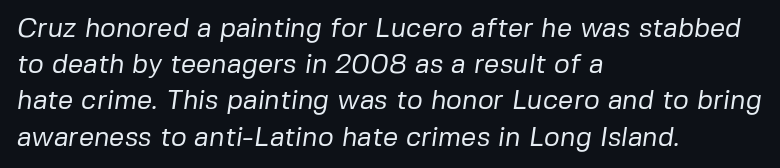
Q: Is the text bold? A: No.
Q: Is the text underlined? A: No.
Q: How is the paragraph aligned? A: Left-aligned.
Q: Is the spacing between letters normal or unusually wide? A: Normal.
Q: Is the spacing between lines tight, normal or loose? A: Normal.
